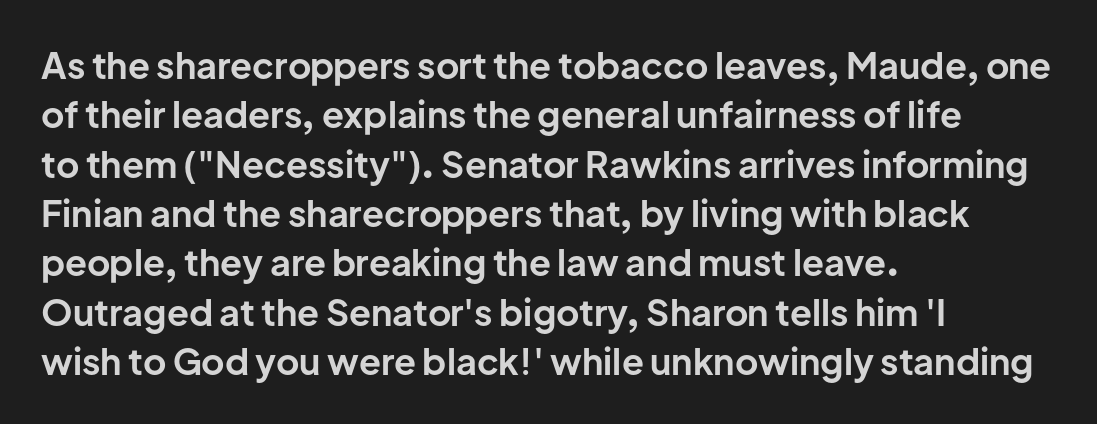
{"serif": "no", "italic": "no", "bold": "yes", "weight": "bold", "width": "normal", "stroke_contrast": "low", "x_height": "medium", "monospaced": "no", "underline": "no", "align": "left", "line_spacing": "normal", "line_spacing_ratio": 1.37, "letter_spacing": "normal", "letter_spacing_em": 0.0, "glyph_px": 36}
